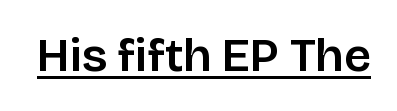
The image shows 47 px sans-serif type, upright; set normal letter spacing, underlined; low stroke contrast and a large x-height.
